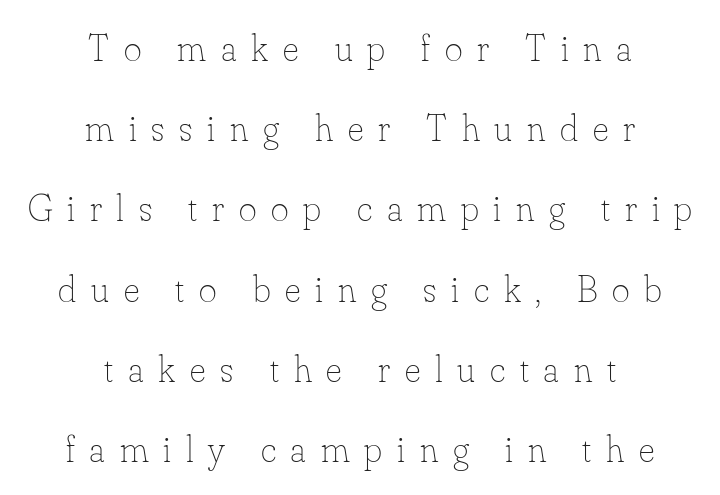
{"italic": "no", "bold": "no", "weight": "thin", "width": "normal", "stroke_contrast": "low", "x_height": "small", "monospaced": "no", "underline": "no", "align": "center", "line_spacing": "loose", "line_spacing_ratio": 2.11, "letter_spacing": "wide", "letter_spacing_em": 0.39, "glyph_px": 38}
